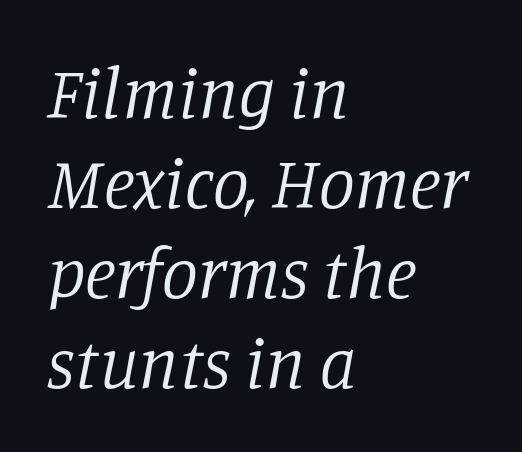
The image shows 72 px regular-weight serif type, italic (leaning right); set left-aligned, normal line spacing (1.25x), normal letter spacing, not underlined; low stroke contrast and a large x-height.
